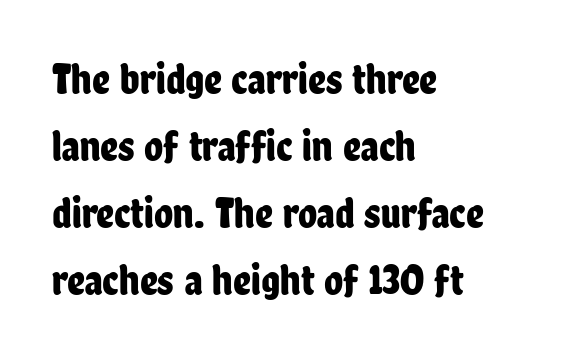
{"serif": "no", "italic": "no", "width": "condensed", "stroke_contrast": "low", "x_height": "medium", "monospaced": "no", "underline": "no", "align": "left", "line_spacing": "normal", "line_spacing_ratio": 1.52, "letter_spacing": "normal", "letter_spacing_em": 0.0, "glyph_px": 44}
